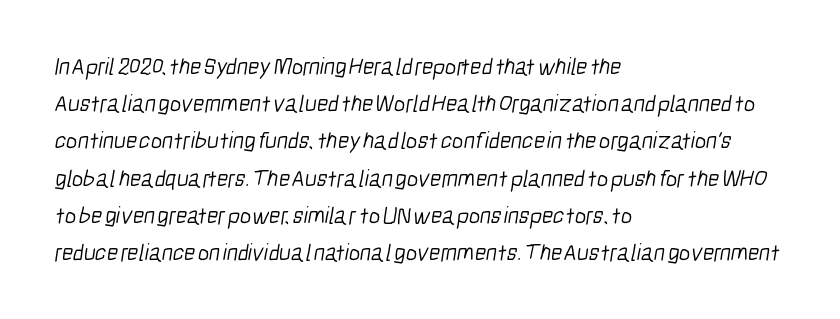
Q: Is the text bold? A: No.
Q: Is the text underlined? A: No.
Q: How is the paragraph aligned? A: Left-aligned.
Q: Is the spacing between letters normal or unusually wide? A: Normal.
Q: Is the spacing between lines tight, normal or loose? A: Normal.
